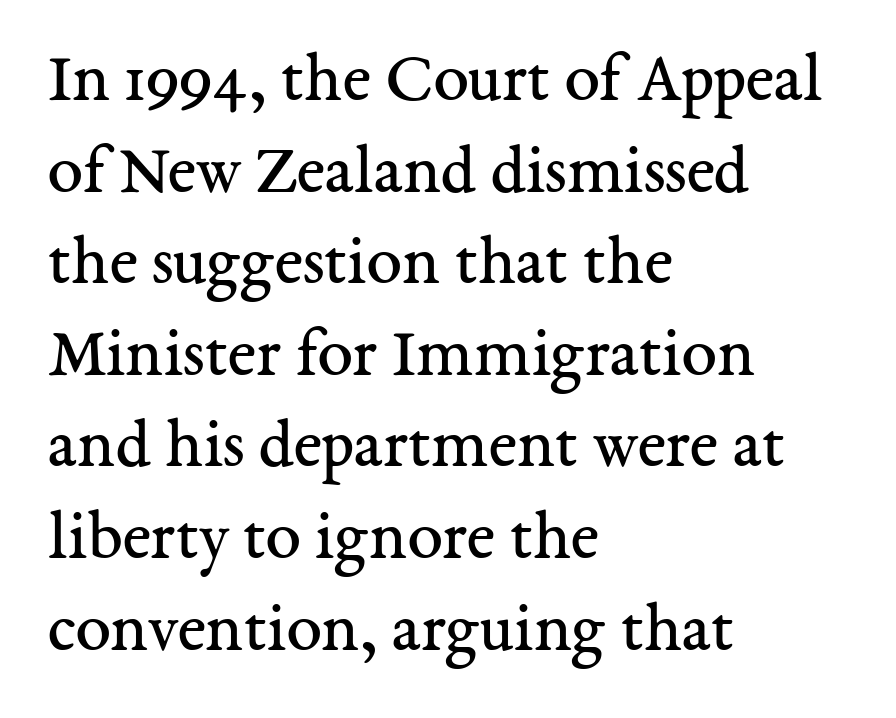
The typeface chosen for these lines features serifs. Is the stroke heavy? The answer is a plain regular-or-lighter. Looks like regular typesetting: each glyph gets only the width it needs. Is the block centered? No — it sits flush against the left margin.
